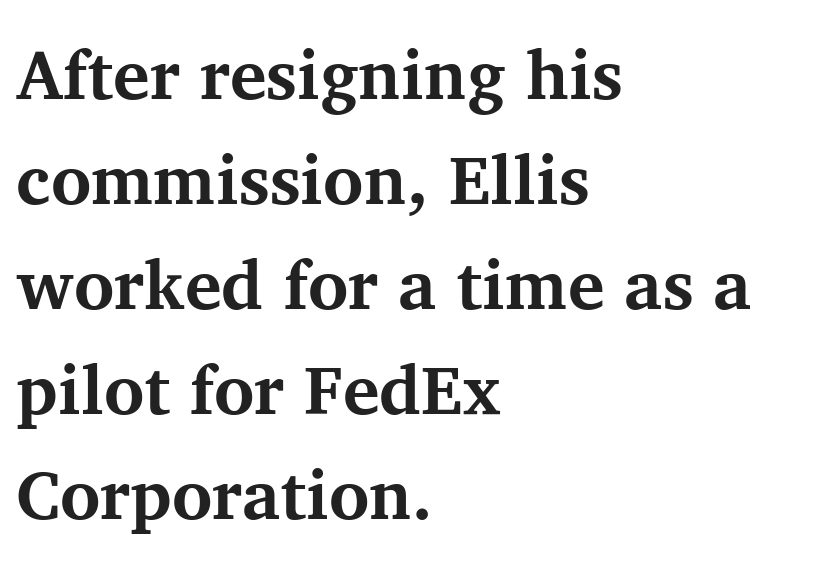
The image shows 69 px bold serif type, upright; set left-aligned, normal line spacing (1.52x), normal letter spacing, not underlined; medium stroke contrast and a medium x-height.
